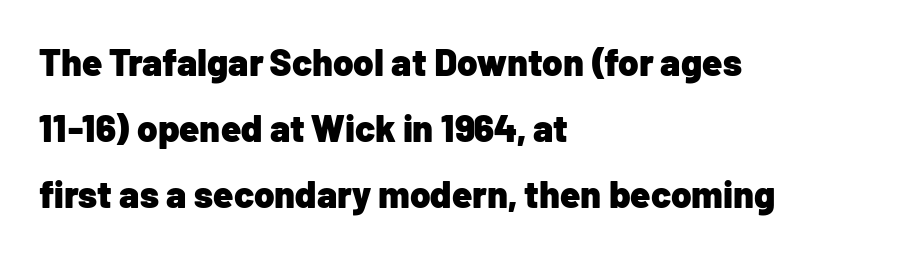
Q: Is the text bold? A: Yes.
Q: Is the text italic (slanted)? A: No, it is upright.
Q: Is the typeface a serif or a sans-serif typeface? A: Sans-serif.
Q: Is the text underlined? A: No.
Q: How is the paragraph aligned? A: Left-aligned.
Q: Is the spacing between letters normal or unusually wide? A: Normal.
Q: Width (condensed, normal, or wide)? A: Normal.
Q: Stroke contrast? A: Low.
Q: x-height? A: Medium.
Q: Monospaced? A: No.
